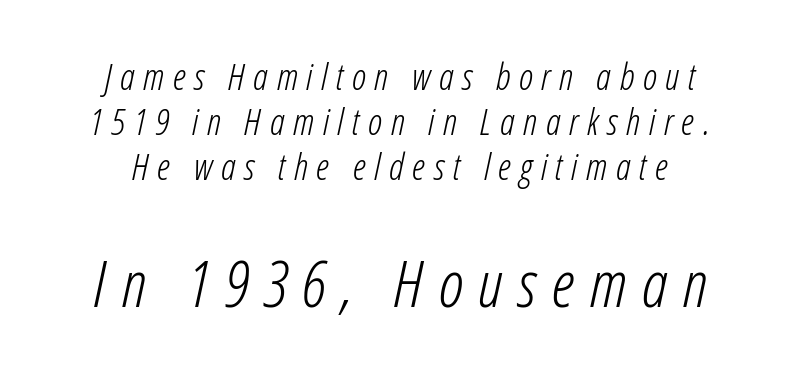
The image shows 65 px light, condensed type, italic (leaning right); set centered, line spacing 1.22x, unusually wide letter spacing (+0.23 em), not underlined; the second (bottom) block is 1.76x larger; low stroke contrast and a medium x-height.
